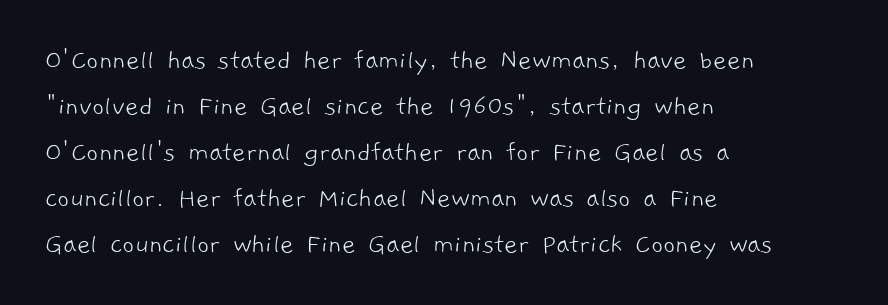
These lines are rendered in a variable-pitch font. The cut favours lightness, reaching ordinary text weight at its darkest. Clear beneath every line of the passage. No extra tracking has been applied to these lines. Summary of vertical rhythm: regular, with standard interline spacing.
